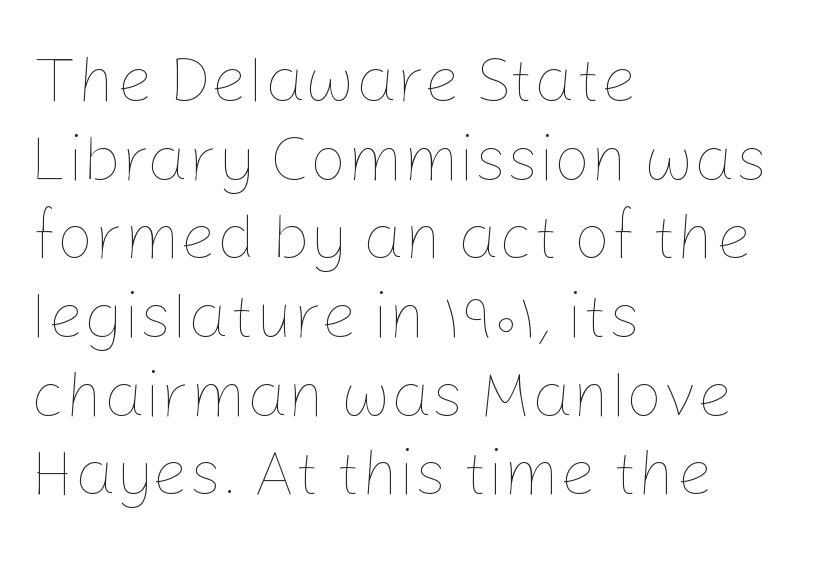
Q: Is the text bold? A: No.
Q: Is the text italic (slanted)? A: No, it is upright.
Q: Is the text underlined? A: No.
Q: How is the paragraph aligned? A: Left-aligned.
Q: Is the spacing between letters normal or unusually wide? A: Normal.
Q: Width (condensed, normal, or wide)? A: Normal.
Q: Stroke contrast? A: Low.
Q: x-height? A: Medium.
Q: Monospaced? A: No.
